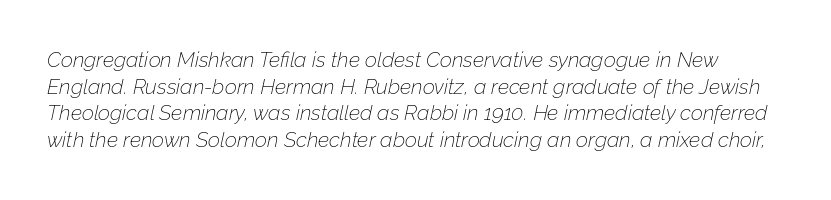
The image shows 21 px text type, italic (leaning right); set normal line spacing (1.27x), normal letter spacing, not underlined.
